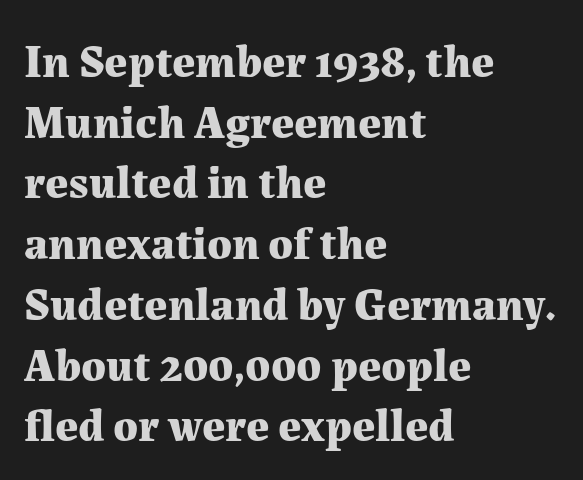
{"serif": "yes", "italic": "no", "bold": "yes", "weight": "bold", "width": "normal", "stroke_contrast": "medium", "x_height": "medium", "monospaced": "no", "underline": "no", "align": "left", "line_spacing": "normal", "line_spacing_ratio": 1.32, "letter_spacing": "normal", "letter_spacing_em": 0.0, "glyph_px": 46}
